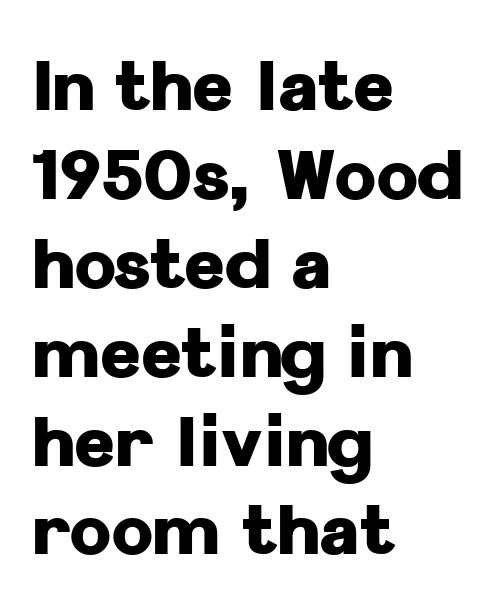
The image shows 70 px heavy sans-serif type, upright; set left-aligned, normal line spacing (1.27x), normal letter spacing, not underlined; low stroke contrast and a medium x-height.
